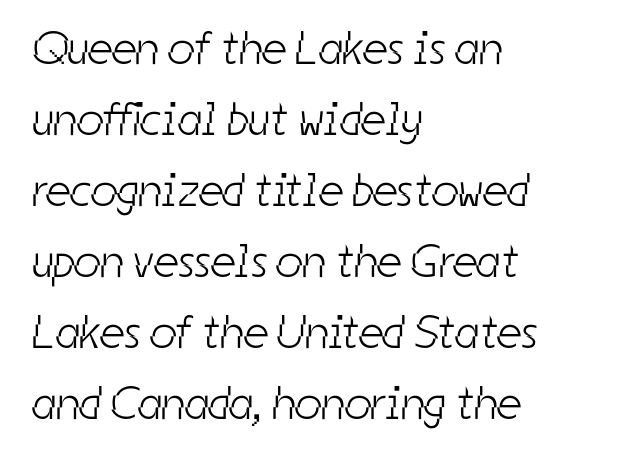
The image shows 47 px light, condensed sans-serif type; set left-aligned, normal line spacing (1.51x), normal letter spacing, not underlined; low stroke contrast and a medium x-height.
